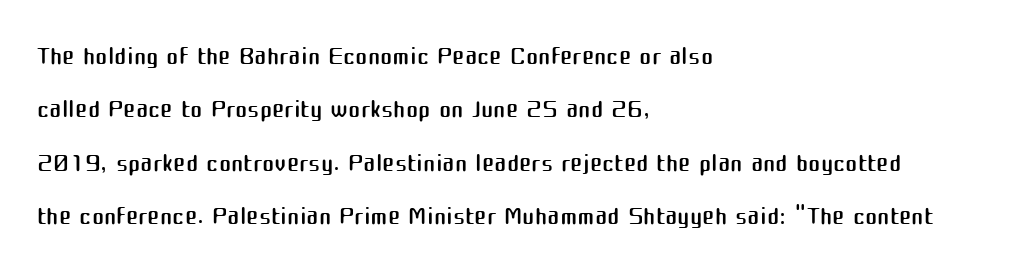
Line beginnings align vertically; line endings do not. The line texture is even and compact thanks to regular tracking. Check where the strokes stop: nothing finishes them off — pure sans. Vertically, the passage feels balanced, rows spaced as you'd expect.
